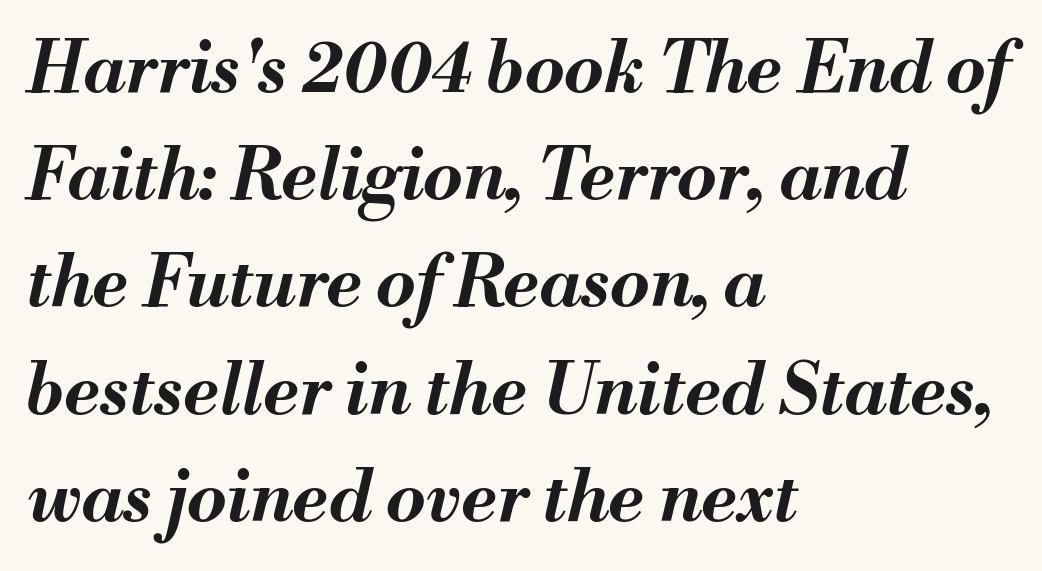
This sample has the flowing, uneven cadence of proportional lettering. The passage shown leans; its letterforms are oblique. Tracking here is standard; glyphs follow each other at the usual distance. Summary of weight: heavy, a full bold.
